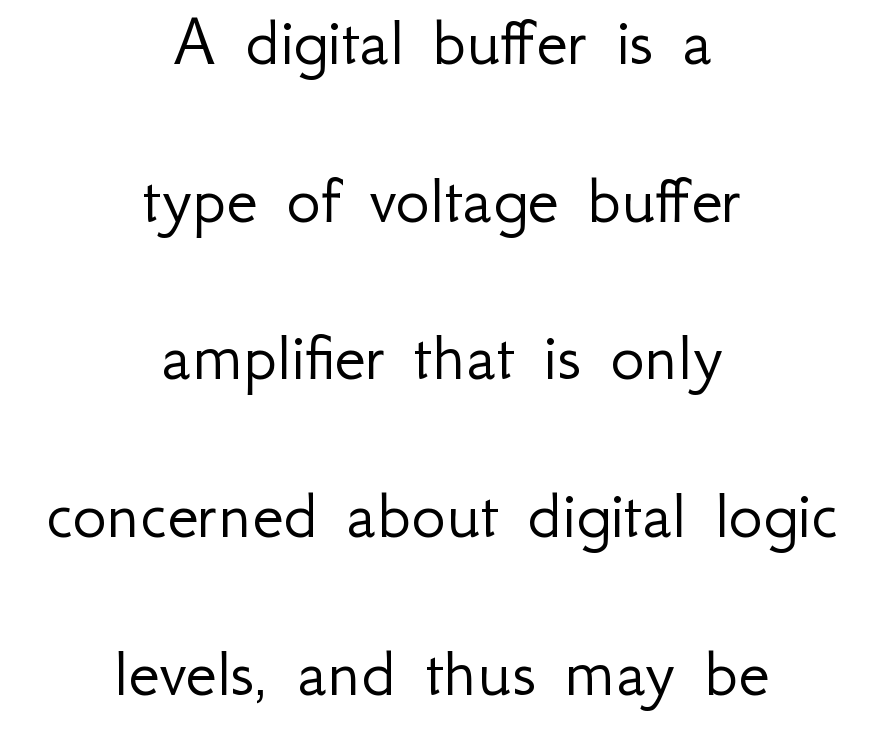
{"serif": "no", "italic": "no", "bold": "no", "weight": "light", "width": "normal", "stroke_contrast": "low", "x_height": "small", "monospaced": "no", "underline": "no", "align": "center", "line_spacing": "loose", "line_spacing_ratio": 2.19, "letter_spacing": "normal", "letter_spacing_em": 0.0, "glyph_px": 72}
